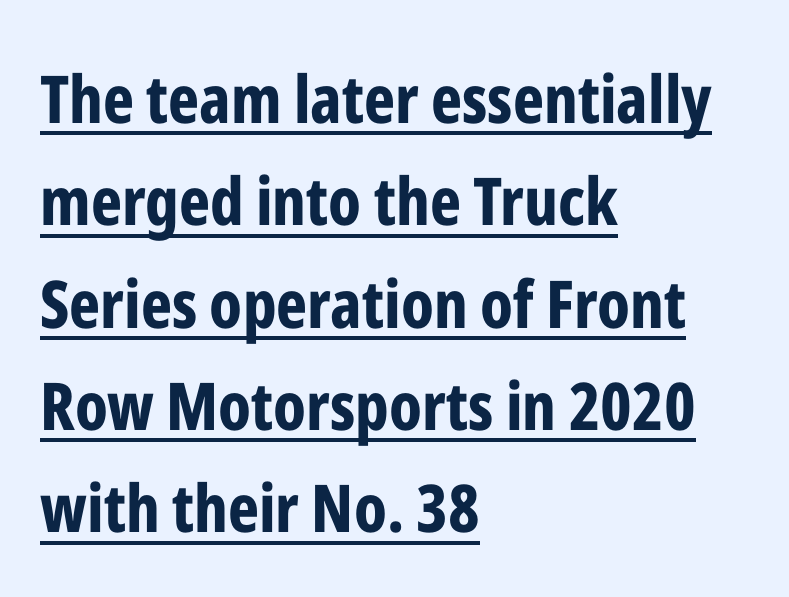
{"serif": "no", "italic": "no", "bold": "yes", "weight": "bold", "width": "condensed", "stroke_contrast": "low", "x_height": "medium", "monospaced": "no", "underline": "yes", "align": "left", "line_spacing": "normal", "line_spacing_ratio": 1.55, "letter_spacing": "normal", "letter_spacing_em": 0.0, "glyph_px": 66}
